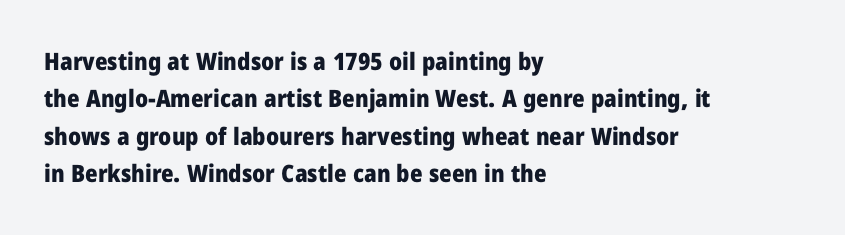
The image shows 24 px bold type, upright; set left-aligned, normal line spacing (1.56x), normal letter spacing, not underlined.
